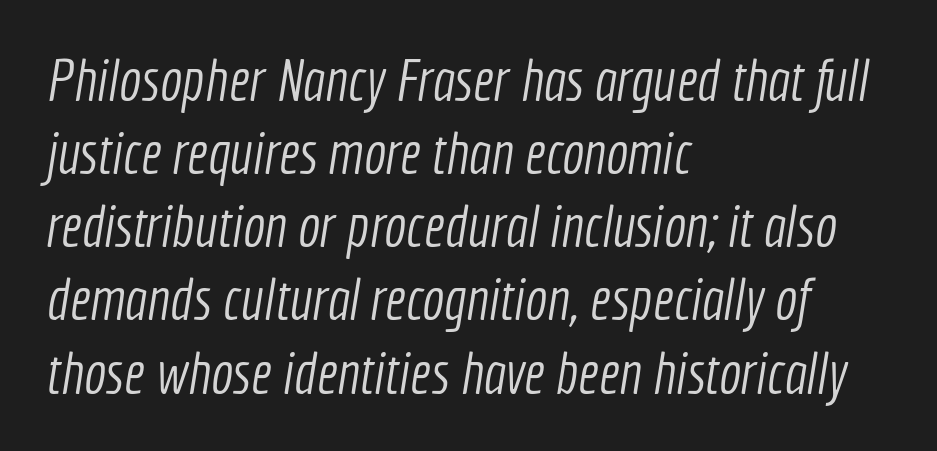
These lines are set flush left with a ragged right edge. Short note: letters normally spaced. Spacing verdict: proportional, widths tailored to each character. Type without underlining. What kind of face is this? One without serifs — a sans. Stems here are at most as thick as an everyday book face.
